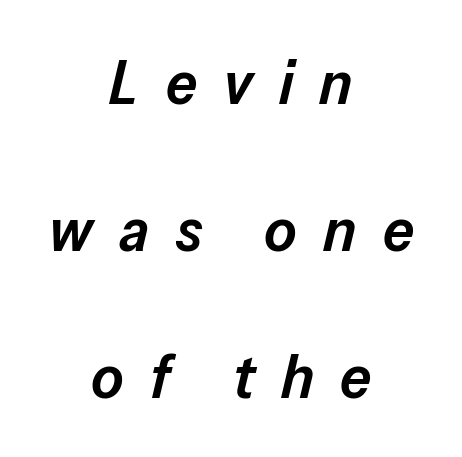
{"italic": "yes", "lean": "right", "slant_degrees": 13, "bold": "semi", "weight": "semibold", "width": "normal", "stroke_contrast": "low", "x_height": "medium", "monospaced": "no", "underline": "no", "align": "center", "line_spacing": "loose", "line_spacing_ratio": 2.37, "letter_spacing": "wide", "letter_spacing_em": 0.42, "glyph_px": 62}
